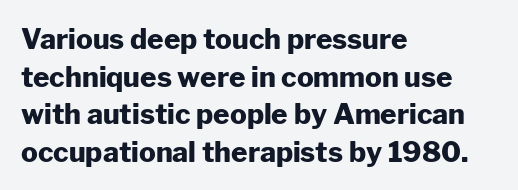
{"serif": "no", "italic": "no", "bold": "yes", "weight": "heavy", "width": "normal", "stroke_contrast": "low", "x_height": "medium", "monospaced": "no", "underline": "no", "align": "left", "line_spacing": "normal", "line_spacing_ratio": 1.34, "letter_spacing": "normal", "letter_spacing_em": 0.0, "glyph_px": 28}
